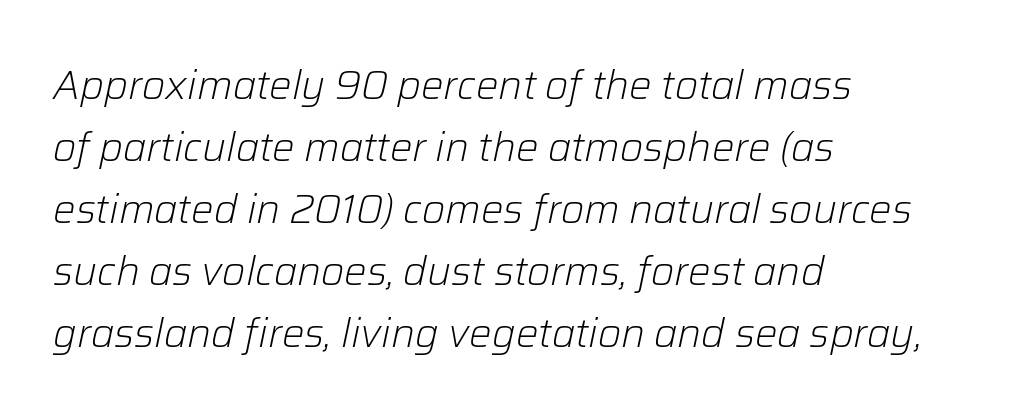
Q: Is the text bold? A: No.
Q: Is the text italic (slanted)? A: Yes, it leans right by about 12 degrees.
Q: Is the text underlined? A: No.
Q: How is the paragraph aligned? A: Left-aligned.
Q: Is the spacing between letters normal or unusually wide? A: Normal.
Q: Is the spacing between lines tight, normal or loose? A: Normal.
Q: Width (condensed, normal, or wide)? A: Normal.
Q: Stroke contrast? A: Low.
Q: x-height? A: Medium.
Q: Monospaced? A: No.
